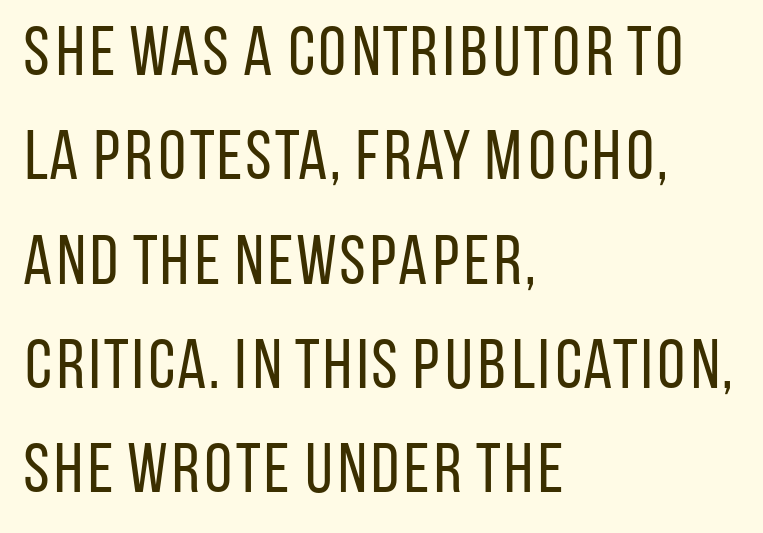
{"serif": "no", "italic": "no", "bold": "no", "weight": "regular", "width": "condensed", "stroke_contrast": "low", "x_height": "large", "monospaced": "no", "underline": "no", "align": "left", "line_spacing": "normal", "line_spacing_ratio": 1.49, "letter_spacing": "normal", "letter_spacing_em": 0.0, "glyph_px": 70}
